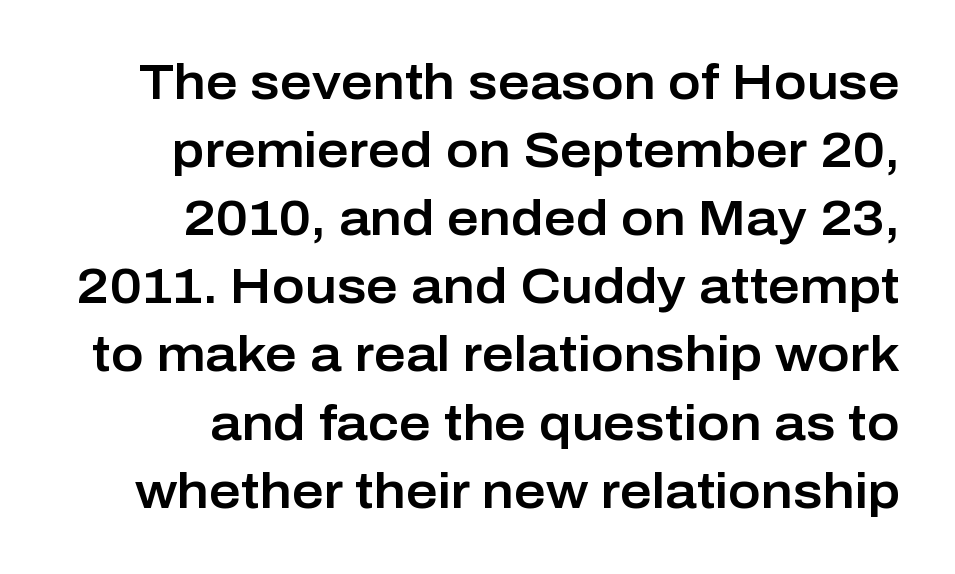
Q: Is the text italic (slanted)? A: No, it is upright.
Q: Is the typeface a serif or a sans-serif typeface? A: Sans-serif.
Q: Is the text underlined? A: No.
Q: How is the paragraph aligned? A: Right-aligned.
Q: Is the spacing between letters normal or unusually wide? A: Normal.
Q: Is the spacing between lines tight, normal or loose? A: Normal.
Q: Width (condensed, normal, or wide)? A: Normal.
Q: Stroke contrast? A: Low.
Q: x-height? A: Medium.
Q: Monospaced? A: No.
